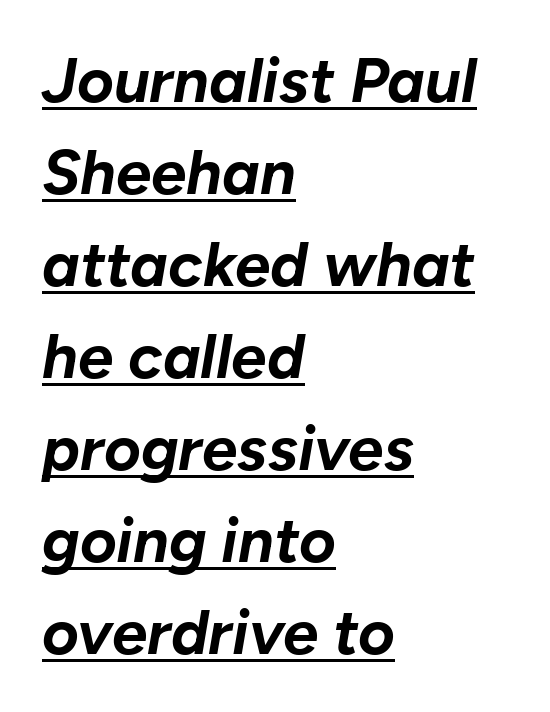
Think of a printed novel: that variable character pitch is what you see here. The letters are bold, with thick, heavy strokes. What stands out about the letter spacing? Nothing — it is the standard amount. An italicized treatment has been applied to the whole sample.
